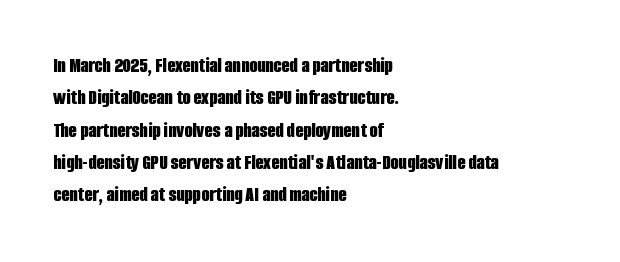
Unlike italic type, these characters show no tilt at all. Line starts are locked; line ends wander. Characters follow at the spacing the type designer built in. On the weight axis this lands at bold, roughly 700. The passage shown is not underscored anywhere.
